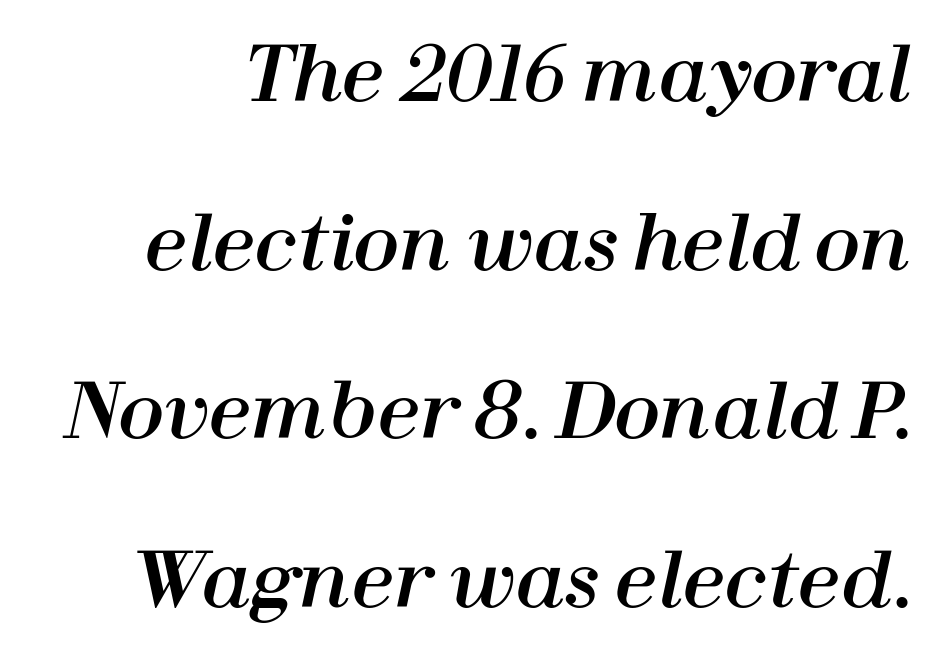
Q: Is the text italic (slanted)? A: Yes, it leans right by about 12 degrees.
Q: Is the text underlined? A: No.
Q: Is the spacing between letters normal or unusually wide? A: Normal.
Q: Is the spacing between lines tight, normal or loose? A: Loose.
Q: Width (condensed, normal, or wide)? A: Normal.
Q: Stroke contrast? A: High.
Q: x-height? A: Medium.
Q: Monospaced? A: No.
